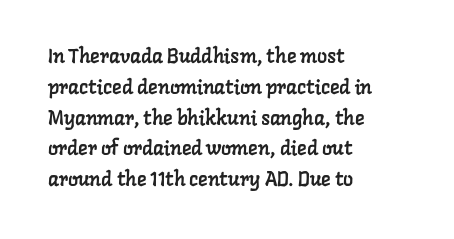
The rendering uses a moderate line-height, typical for paragraphs. The rendering keeps characters at their native spacing. Teacher's note: observe the even left margin — that is flush-left alignment. The string is rendered with underlining switched off.
